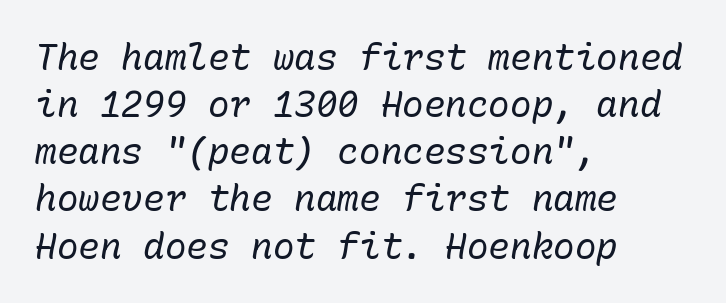
{"italic": "yes", "lean": "right", "slant_degrees": 10, "bold": "no", "weight": "regular", "width": "normal", "stroke_contrast": "low", "x_height": "medium", "monospaced": "yes", "underline": "no", "align": "left", "line_spacing": "normal", "line_spacing_ratio": 1.31, "letter_spacing": "normal", "letter_spacing_em": 0.0, "glyph_px": 36}
